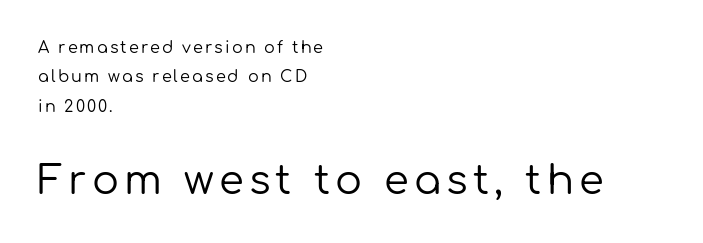
The image shows 40 px regular-weight sans-serif type, upright; set left-aligned, line spacing 1.84x, not underlined; the second (bottom) block is 2.5x larger; low stroke contrast and a medium x-height.
